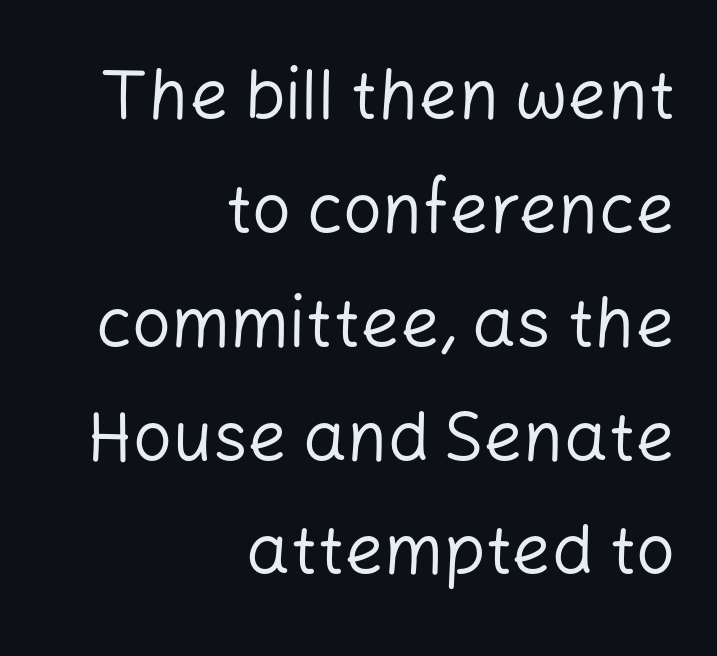
There is no visible air inserted between adjacent glyphs. The foot of each line stays bare and open. It's the straight-up-and-down kind of type. The rows are spaced the way most documents space them.
